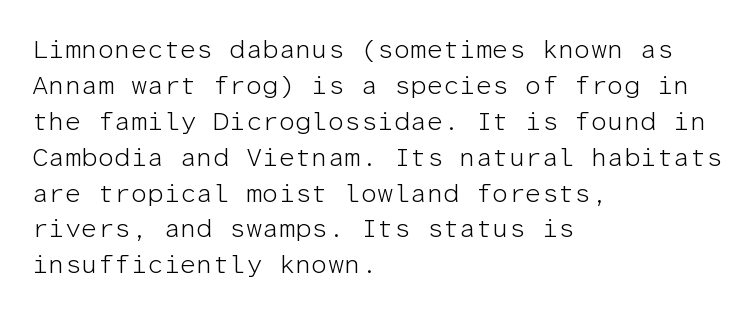
Q: Is the text bold? A: No.
Q: Is the text italic (slanted)? A: No, it is upright.
Q: Is the text underlined? A: No.
Q: How is the paragraph aligned? A: Left-aligned.
Q: Is the spacing between letters normal or unusually wide? A: Normal.
Q: Is the spacing between lines tight, normal or loose? A: Normal.
